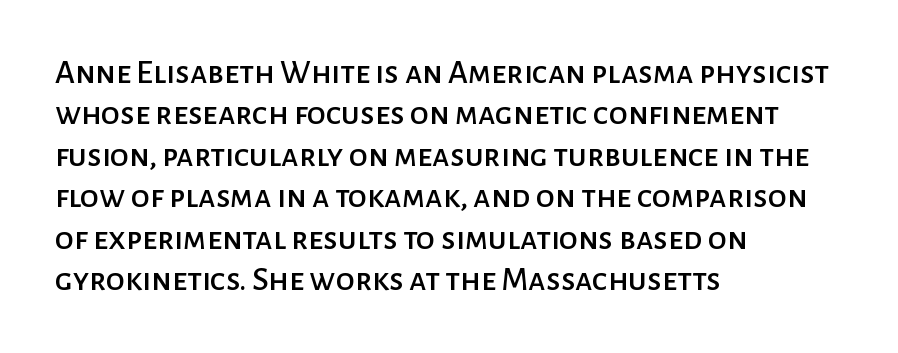
The image shows 34 px sans-serif type, upright; set left-aligned, line spacing 1.22x, normal letter spacing, not underlined; low stroke contrast and a medium x-height.
